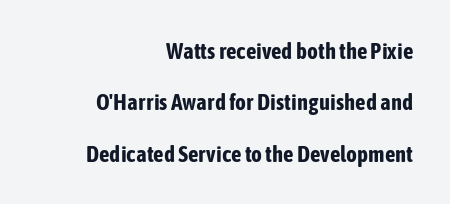
The image shows 23 px bold type, upright; set right-aligned, loose line spacing (2.23x), normal letter spacing, not underlined.
